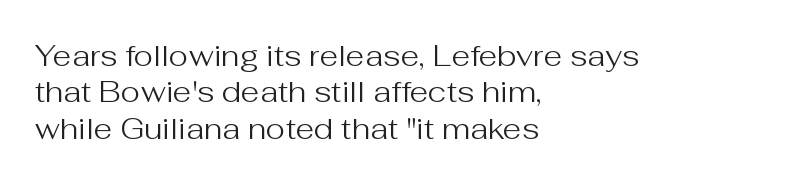
Q: Is the text bold? A: No.
Q: Is the text italic (slanted)? A: No, it is upright.
Q: Is the typeface a serif or a sans-serif typeface? A: Sans-serif.
Q: Is the text underlined? A: No.
Q: How is the paragraph aligned? A: Left-aligned.
Q: Is the spacing between letters normal or unusually wide? A: Normal.
Q: Width (condensed, normal, or wide)? A: Normal.
Q: Stroke contrast? A: Medium.
Q: x-height? A: Medium.
Q: Monospaced? A: No.
